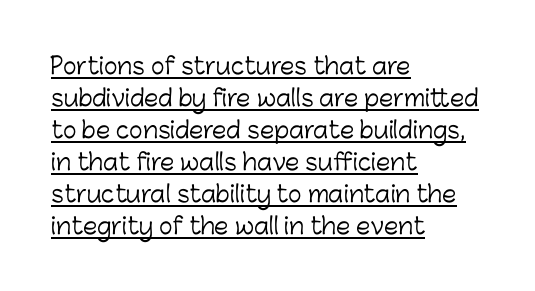
Letters have the restrained weight of plain body copy at most. A typesetter would call this zero additional tracking. Emphasis is given by a line drawn under the lettering. The passage is arranged the way most books set body copy — flush left.
